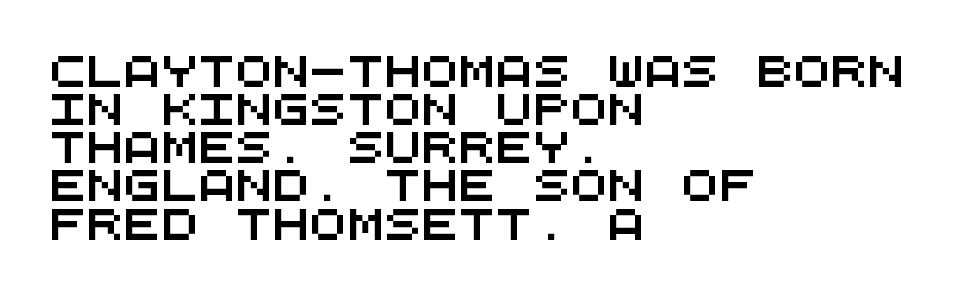
Q: Is the typeface a serif or a sans-serif typeface? A: Sans-serif.
Q: Is the text underlined? A: No.
Q: How is the paragraph aligned? A: Left-aligned.
Q: Is the spacing between letters normal or unusually wide? A: Normal.
Q: Width (condensed, normal, or wide)? A: Wide.
Q: Stroke contrast? A: Medium.
Q: x-height? A: Large.
Q: Monospaced? A: Yes.
